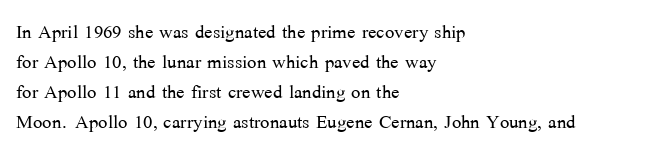
The image shows 25 px text type, upright; set left-aligned, line spacing 1.2x, normal letter spacing, not underlined.
